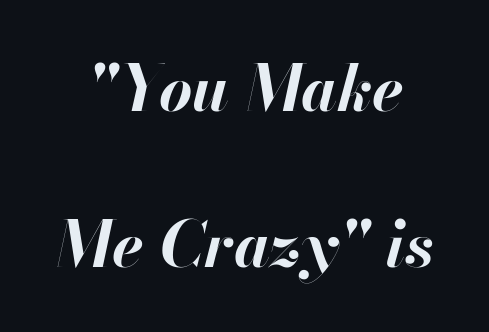
The image shows 64 px bold type, italic (leaning right); set loose line spacing (2.43x), normal letter spacing, not underlined; high stroke contrast and a small x-height.
